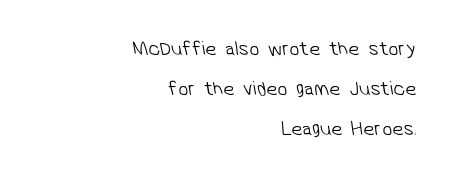
Q: Is the text bold? A: No.
Q: Is the text underlined? A: No.
Q: How is the paragraph aligned? A: Right-aligned.
Q: Is the spacing between letters normal or unusually wide? A: Normal.
Q: Is the spacing between lines tight, normal or loose? A: Loose.
